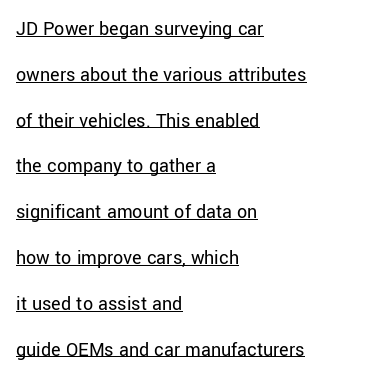
Q: Is the text bold? A: No.
Q: Is the text italic (slanted)? A: No, it is upright.
Q: Is the text underlined? A: Yes.
Q: How is the paragraph aligned? A: Left-aligned.
Q: Is the spacing between letters normal or unusually wide? A: Normal.
Q: Is the spacing between lines tight, normal or loose? A: Loose.
